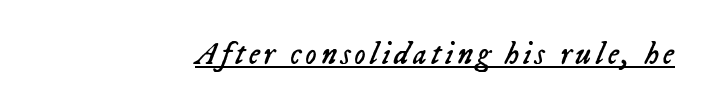
The image shows 32 px regular-weight type, italic (leaning right); set right-aligned, underlined; low stroke contrast and a medium x-height.
